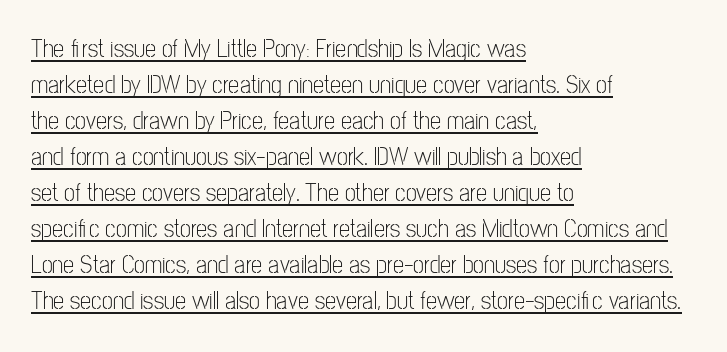
{"italic": "no", "bold": "no", "underline": "yes", "align": "left", "line_spacing": "normal", "line_spacing_ratio": 1.44, "letter_spacing": "normal", "letter_spacing_em": 0.0, "glyph_px": 25}
